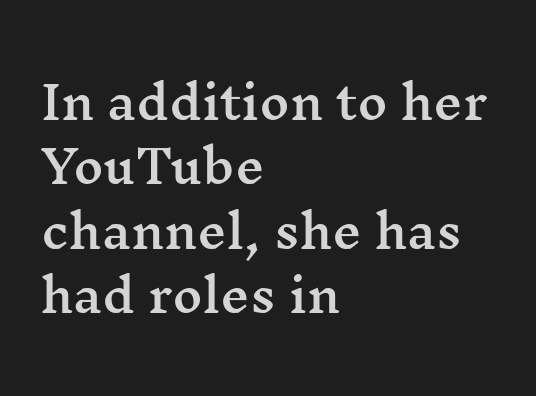
{"serif": "yes", "italic": "no", "width": "wide", "stroke_contrast": "medium", "x_height": "medium", "monospaced": "no", "underline": "no", "align": "left", "line_spacing": "normal", "line_spacing_ratio": 1.4, "letter_spacing": "normal", "letter_spacing_em": 0.0, "glyph_px": 46}
